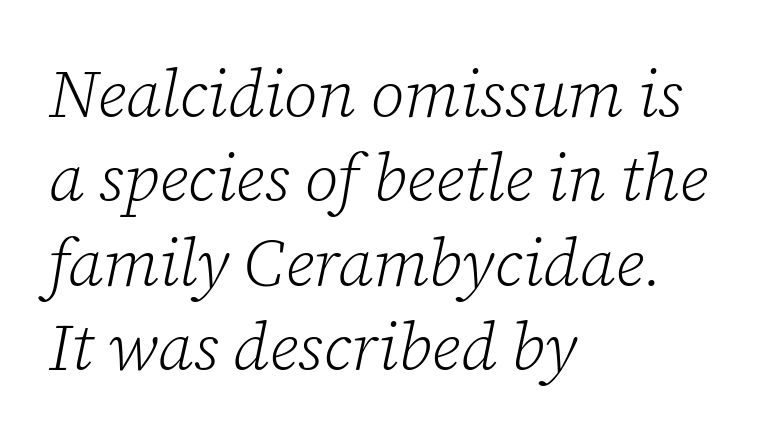
Q: Is the text bold? A: No.
Q: Is the text italic (slanted)? A: Yes, it leans right by about 12 degrees.
Q: Is the typeface a serif or a sans-serif typeface? A: Serif.
Q: Is the text underlined? A: No.
Q: How is the paragraph aligned? A: Left-aligned.
Q: Is the spacing between letters normal or unusually wide? A: Normal.
Q: Is the spacing between lines tight, normal or loose? A: Normal.
Q: Width (condensed, normal, or wide)? A: Normal.
Q: Stroke contrast? A: Low.
Q: x-height? A: Medium.
Q: Monospaced? A: No.
